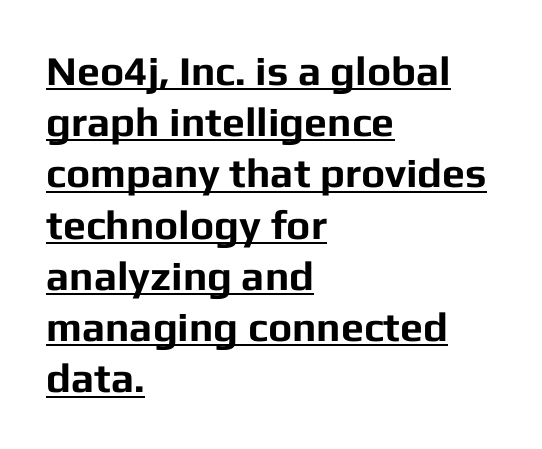
{"serif": "no", "italic": "no", "bold": "yes", "weight": "bold", "width": "normal", "stroke_contrast": "low", "x_height": "medium", "monospaced": "no", "underline": "yes", "align": "left", "line_spacing": "normal", "line_spacing_ratio": 1.25, "letter_spacing": "normal", "letter_spacing_em": 0.0, "glyph_px": 41}
